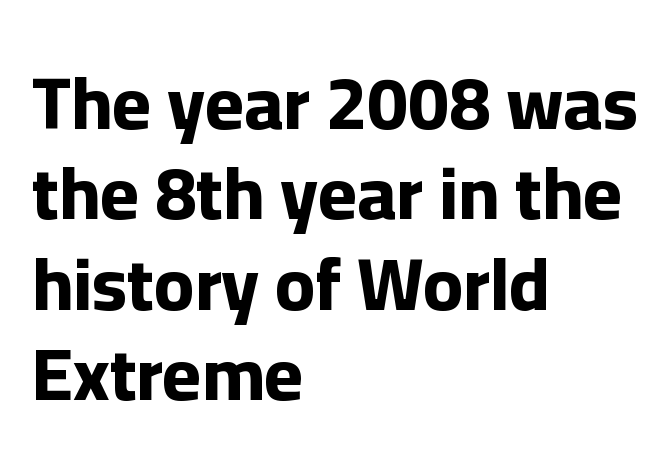
The type sits square on the baseline with zero lean. Note: no serifs on the glyphs. Students, this is bold: see how much ink each stroke carries. Here the designer chose a conventional face with non-uniform glyph widths.
